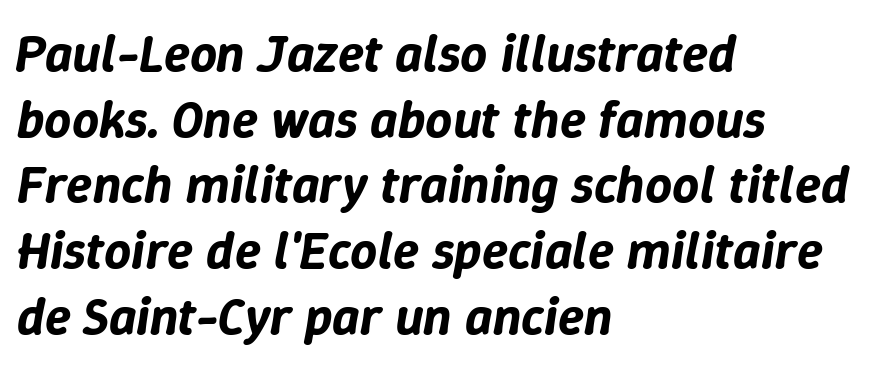
{"italic": "yes", "lean": "right", "slant_degrees": 9, "width": "normal", "stroke_contrast": "low", "x_height": "medium", "monospaced": "no", "underline": "no", "align": "left", "line_spacing_ratio": 1.24, "letter_spacing": "normal", "letter_spacing_em": 0.0, "glyph_px": 53}
